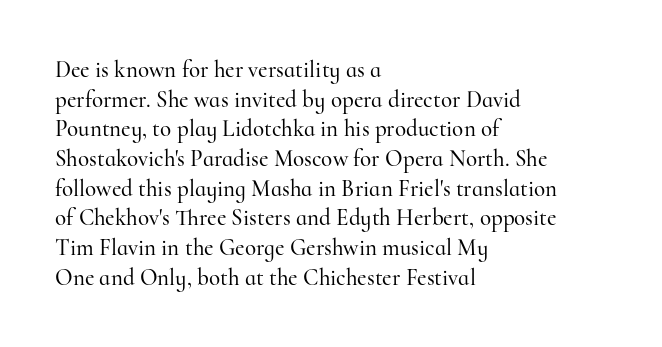
{"italic": "no", "underline": "no", "align": "left", "line_spacing": "normal", "line_spacing_ratio": 1.29, "letter_spacing": "normal", "letter_spacing_em": 0.0, "glyph_px": 23}
